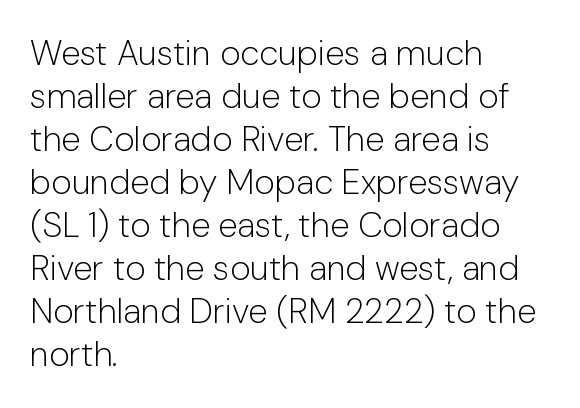
Q: Is the text bold? A: No.
Q: Is the text italic (slanted)? A: No, it is upright.
Q: Is the typeface a serif or a sans-serif typeface? A: Sans-serif.
Q: Is the text underlined? A: No.
Q: How is the paragraph aligned? A: Left-aligned.
Q: Is the spacing between letters normal or unusually wide? A: Normal.
Q: Width (condensed, normal, or wide)? A: Normal.
Q: Stroke contrast? A: Low.
Q: x-height? A: Medium.
Q: Monospaced? A: No.
